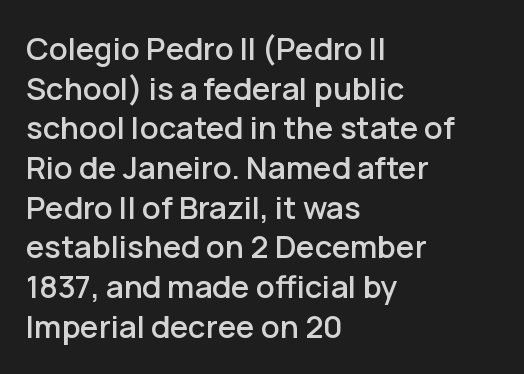
The space beneath each line is pristine and unruled. Tracking here is standard; glyphs follow each other at the usual distance. Each new line begins a customary step beneath the previous one. Do the characters align in a grid? No, the font is proportional. Rendered with straight, roman letterforms. This sample is left-justified, so line endings fall wherever the words run out.
